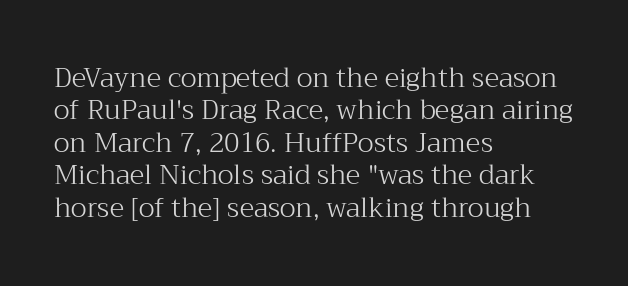
Q: Is the text bold? A: No.
Q: Is the text italic (slanted)? A: No, it is upright.
Q: Is the text underlined? A: No.
Q: How is the paragraph aligned? A: Left-aligned.
Q: Is the spacing between letters normal or unusually wide? A: Normal.
